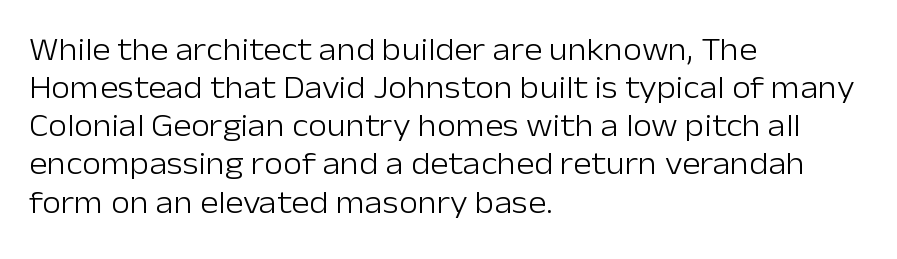
Q: Is the text bold? A: No.
Q: Is the text italic (slanted)? A: No, it is upright.
Q: Is the typeface a serif or a sans-serif typeface? A: Sans-serif.
Q: Is the text underlined? A: No.
Q: How is the paragraph aligned? A: Left-aligned.
Q: Is the spacing between letters normal or unusually wide? A: Normal.
Q: Width (condensed, normal, or wide)? A: Normal.
Q: Stroke contrast? A: Low.
Q: x-height? A: Medium.
Q: Monospaced? A: No.
